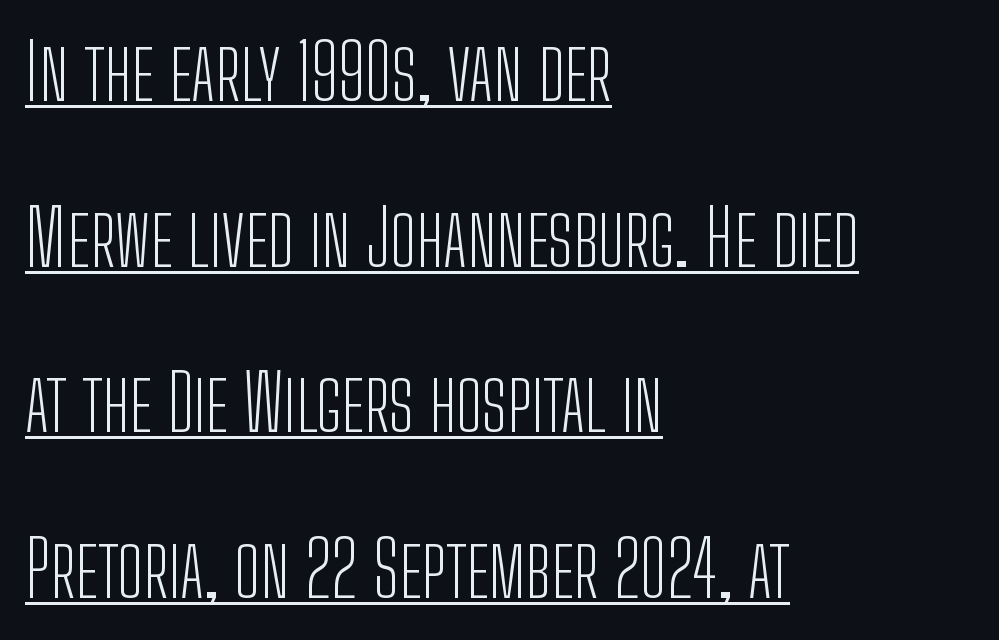
{"serif": "no", "italic": "no", "bold": "no", "weight": "light", "width": "condensed", "stroke_contrast": "low", "x_height": "medium", "monospaced": "no", "underline": "yes", "align": "left", "line_spacing": "loose", "line_spacing_ratio": 2.15, "letter_spacing": "normal", "letter_spacing_em": 0.0, "glyph_px": 77}
